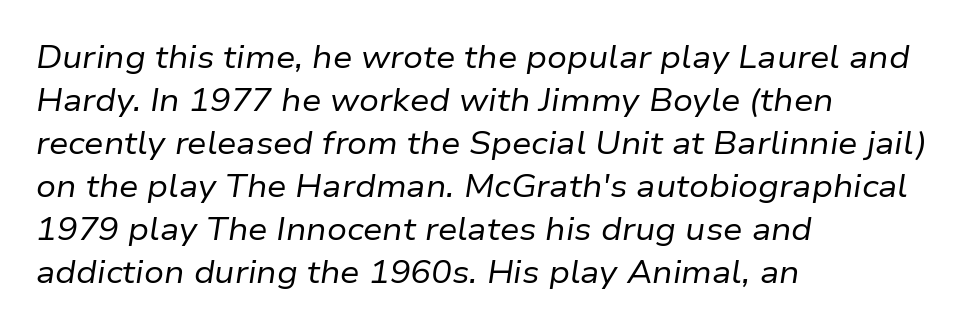
The image shows 31 px regular-weight type, italic (leaning right); set left-aligned, normal line spacing (1.39x), normal letter spacing, not underlined; low stroke contrast and a medium x-height.
